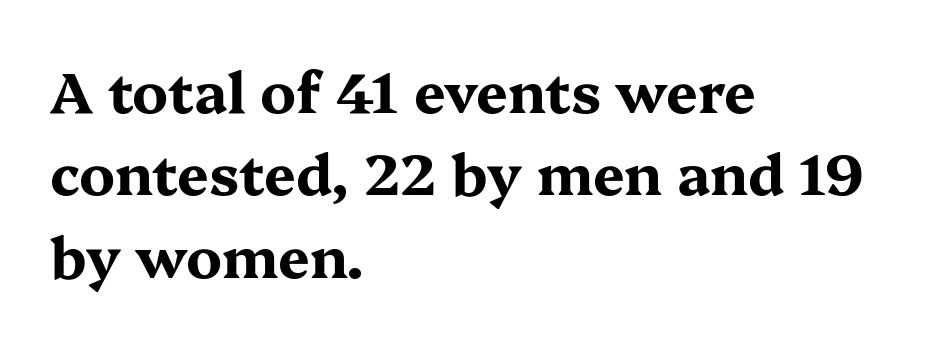
Q: Is the text bold? A: Yes.
Q: Is the text italic (slanted)? A: No, it is upright.
Q: Is the typeface a serif or a sans-serif typeface? A: Serif.
Q: Is the text underlined? A: No.
Q: How is the paragraph aligned? A: Left-aligned.
Q: Is the spacing between letters normal or unusually wide? A: Normal.
Q: Is the spacing between lines tight, normal or loose? A: Normal.
Q: Width (condensed, normal, or wide)? A: Wide.
Q: Stroke contrast? A: Medium.
Q: x-height? A: Medium.
Q: Monospaced? A: No.
